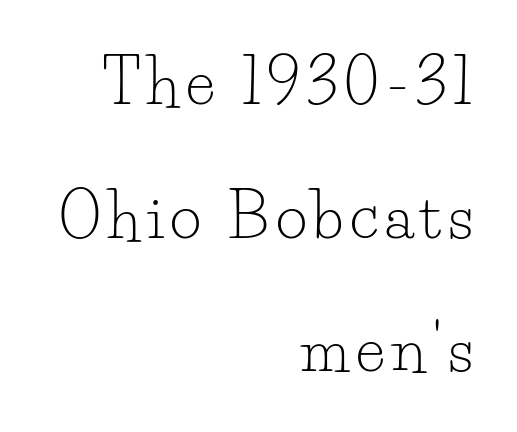
The image shows 61 px light serif type, upright; set right-aligned, loose line spacing (2.19x), not underlined; low stroke contrast and a small x-height.
